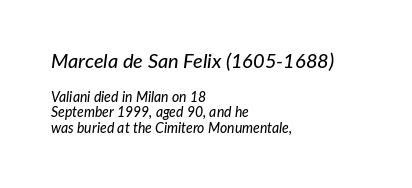
Q: Is the text italic (slanted)? A: Yes, it leans right by about 7 degrees.
Q: Is the text underlined? A: No.
Q: How is the paragraph aligned? A: Left-aligned.
Q: Is the spacing between letters normal or unusually wide? A: Normal.
Q: Is the spacing between lines tight, normal or loose? A: Tight.
Q: Which block of text is set in a larger size, the first (top) or the second (bottom)? A: The first (top) one.
